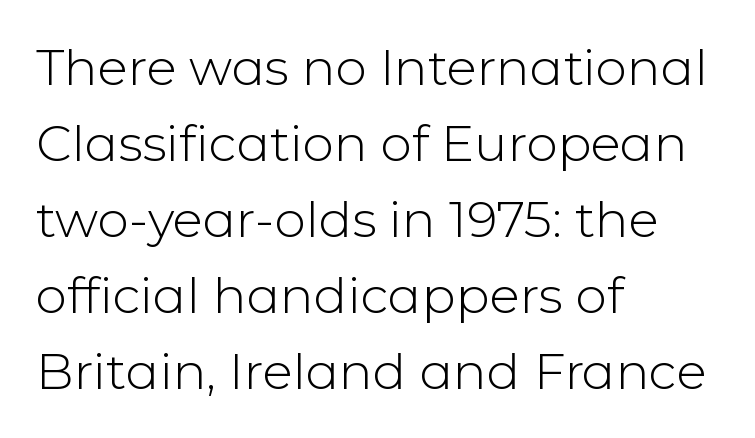
{"serif": "no", "italic": "no", "bold": "no", "weight": "light", "width": "normal", "stroke_contrast": "low", "x_height": "medium", "monospaced": "no", "underline": "no", "align": "left", "line_spacing": "normal", "line_spacing_ratio": 1.52, "letter_spacing": "normal", "letter_spacing_em": 0.0, "glyph_px": 50}
